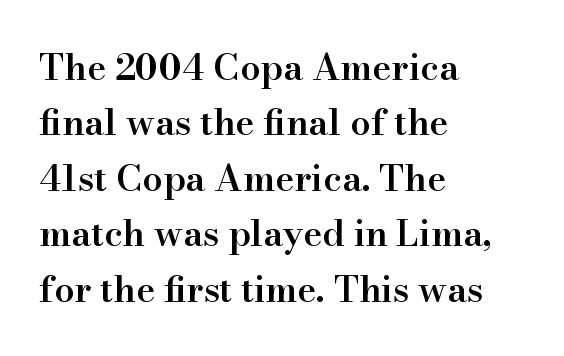
The image shows 36 px semibold serif type, upright; set left-aligned, normal line spacing (1.54x), normal letter spacing, not underlined; high stroke contrast and a small x-height.
